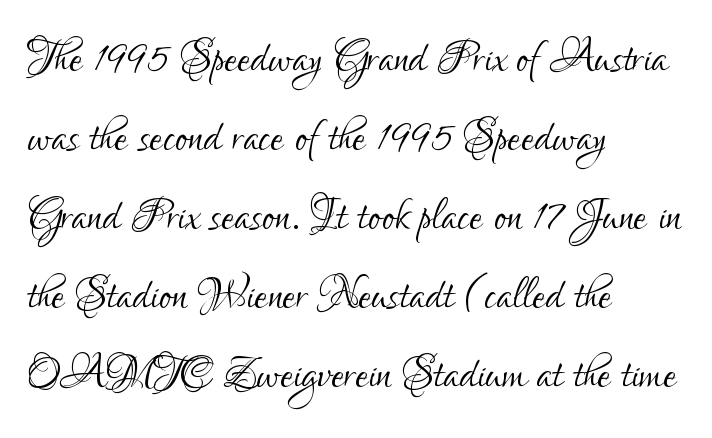
The image shows 59 px light, condensed sans-serif type; set left-aligned, normal line spacing (1.34x), normal letter spacing, not underlined; low stroke contrast and a small x-height.
